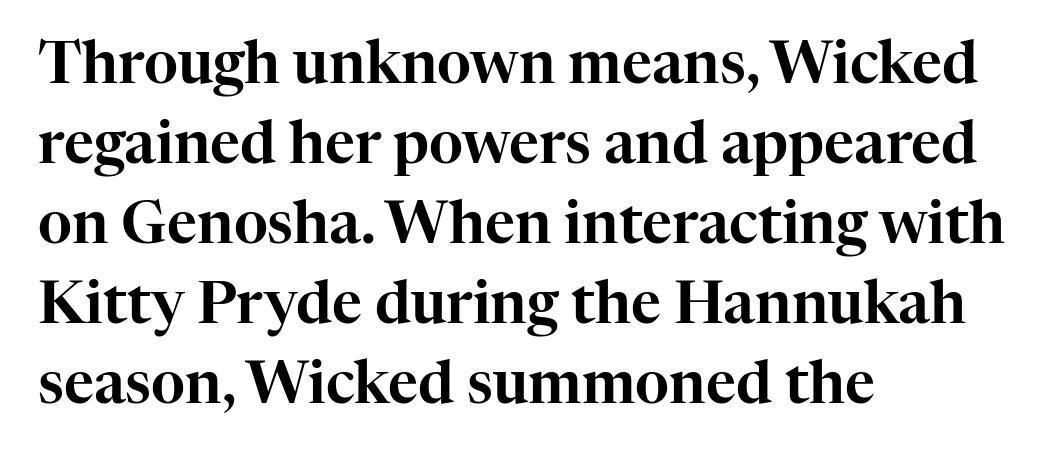
The image shows 58 px serif type, upright; set left-aligned, normal line spacing (1.38x), normal letter spacing, not underlined; high stroke contrast and a medium x-height.
